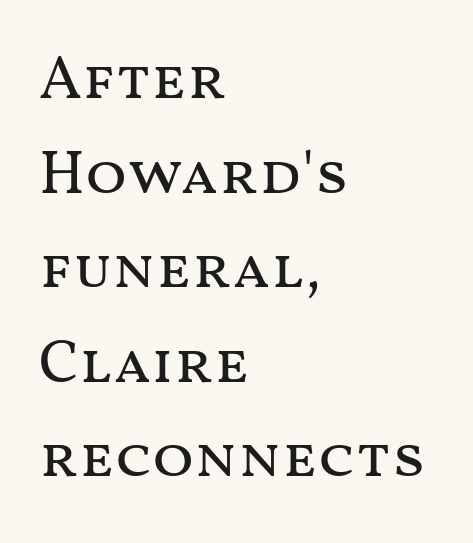
Q: Is the text bold? A: No.
Q: Is the text italic (slanted)? A: No, it is upright.
Q: Is the text underlined? A: No.
Q: How is the paragraph aligned? A: Left-aligned.
Q: Is the spacing between letters normal or unusually wide? A: Normal.
Q: Is the spacing between lines tight, normal or loose? A: Normal.
Q: Width (condensed, normal, or wide)? A: Wide.
Q: Stroke contrast? A: Medium.
Q: x-height? A: Medium.
Q: Monospaced? A: No.
